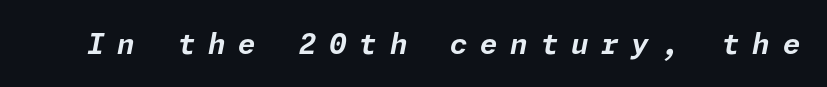
The space beneath each line is pristine and unruled. Between one letter and the next there's a generous, obvious gap. Heft: maximum for text — a bold. Notice how the stems are inclined rather than vertical — that's the hallmark of italics.
